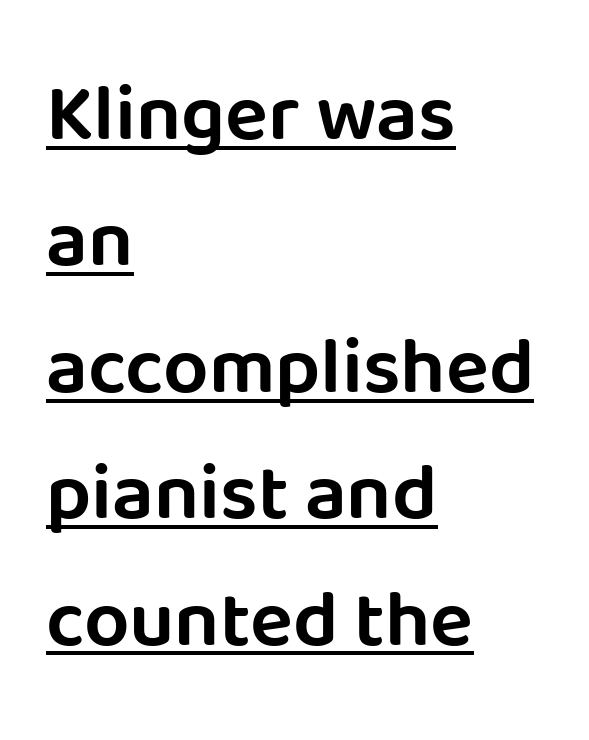
Q: Is the text italic (slanted)? A: No, it is upright.
Q: Is the typeface a serif or a sans-serif typeface? A: Sans-serif.
Q: Is the text underlined? A: Yes.
Q: How is the paragraph aligned? A: Left-aligned.
Q: Is the spacing between letters normal or unusually wide? A: Normal.
Q: Is the spacing between lines tight, normal or loose? A: Normal.
Q: Width (condensed, normal, or wide)? A: Normal.
Q: Stroke contrast? A: Low.
Q: x-height? A: Large.
Q: Monospaced? A: No.
